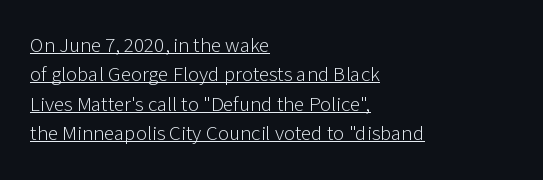
{"italic": "no", "bold": "no", "underline": "yes", "align": "left", "line_spacing": "normal", "line_spacing_ratio": 1.4, "letter_spacing": "normal", "letter_spacing_em": 0.0, "glyph_px": 21}
